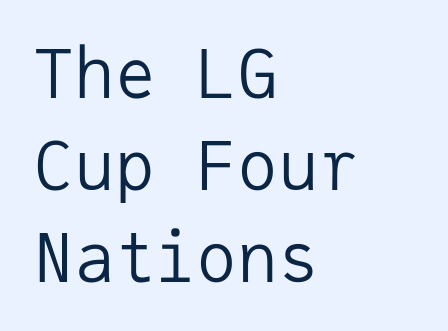
{"serif": "no", "italic": "no", "bold": "no", "weight": "regular", "width": "normal", "stroke_contrast": "low", "x_height": "medium", "monospaced": "yes", "underline": "no", "align": "left", "line_spacing": "normal", "line_spacing_ratio": 1.35, "letter_spacing": "normal", "letter_spacing_em": 0.0, "glyph_px": 68}
